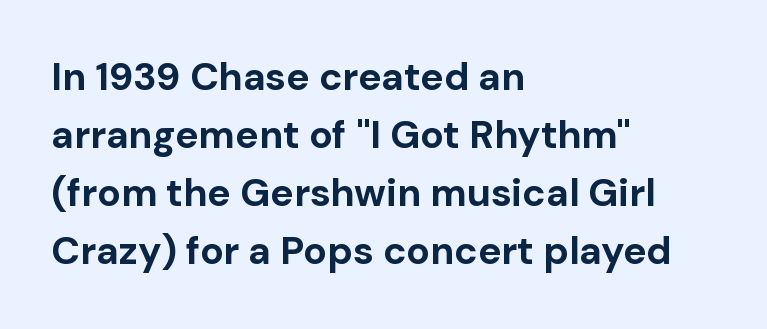
{"serif": "no", "italic": "no", "bold": "yes", "weight": "bold", "width": "normal", "stroke_contrast": "low", "x_height": "medium", "monospaced": "no", "underline": "no", "align": "left", "line_spacing": "normal", "line_spacing_ratio": 1.49, "letter_spacing": "normal", "letter_spacing_em": 0.0, "glyph_px": 39}
